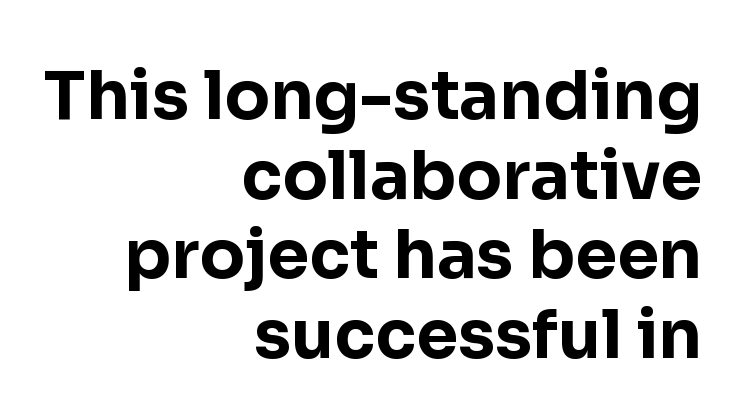
The image shows 67 px bold sans-serif type, upright; set right-aligned, line spacing 1.19x, normal letter spacing, not underlined; low stroke contrast and a medium x-height.
